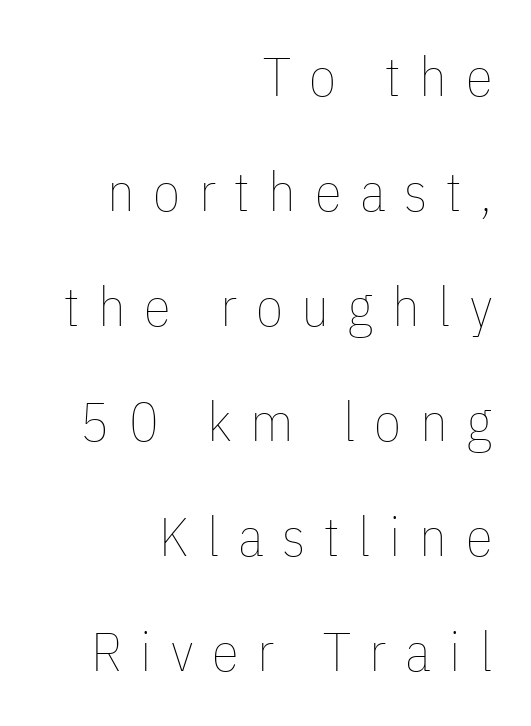
The space between consecutive lines is lavish. Designer's note — italics off, roman on. Horizontal alignment here is rightward, an uncommon choice for prose. Clear beneath every line of the passage. Someone cranked the tracking dial way up on this one.
